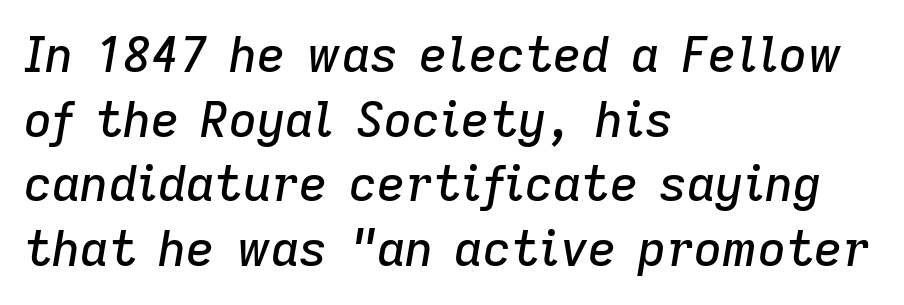
Does the copy run flush right? No — it runs flush left. Descenders hang freely into open space. Posture: slanted. Is the letter spacing exaggerated? No — it looks like the ordinary default. Character widths vary here, with narrow letters taking less room than wide ones.
